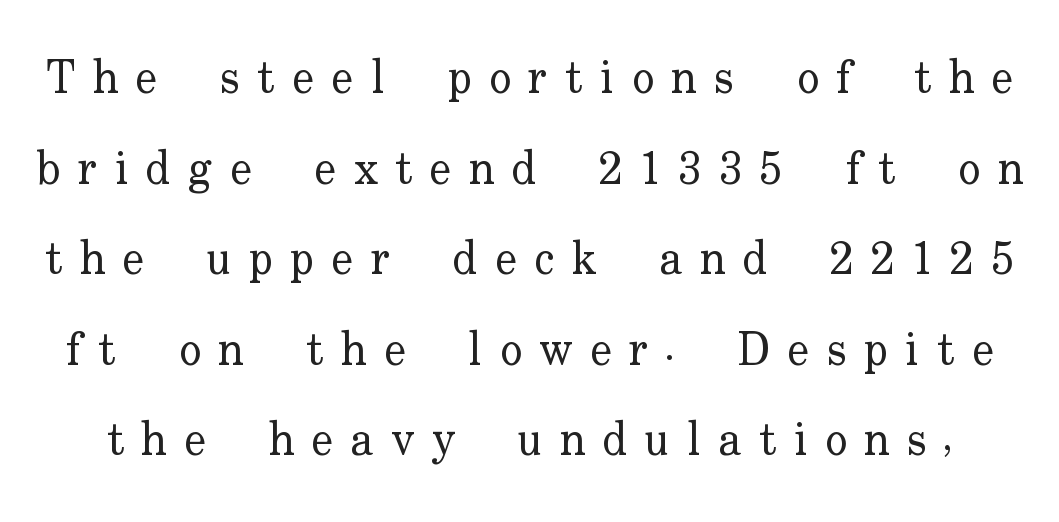
Q: Is the text bold? A: No.
Q: Is the text italic (slanted)? A: No, it is upright.
Q: Is the typeface a serif or a sans-serif typeface? A: Serif.
Q: Is the text underlined? A: No.
Q: Is the spacing between letters normal or unusually wide? A: Unusually wide.
Q: Is the spacing between lines tight, normal or loose? A: Loose.
Q: Width (condensed, normal, or wide)? A: Normal.
Q: Stroke contrast? A: Low.
Q: x-height? A: Small.
Q: Monospaced? A: No.
